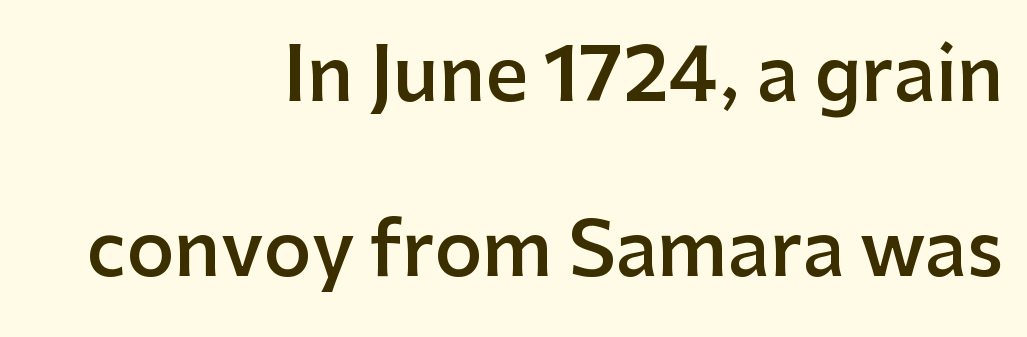
This rendering features lettering with no underline. Spacing verdict: proportional, widths tailored to each character. Notice the wide empty band between every row — that's loose leading. The passage shown has conventional tracking throughout. The axis of the letterforms is exactly vertical. The face used here is a semibold: visibly heavier than regular, lighter than bold.
